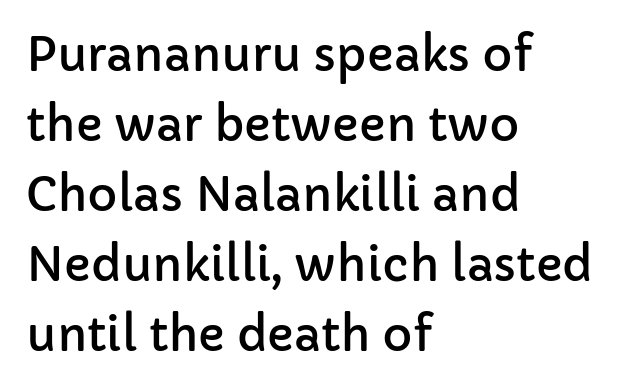
Q: Is the text italic (slanted)? A: No, it is upright.
Q: Is the typeface a serif or a sans-serif typeface? A: Sans-serif.
Q: Is the text underlined? A: No.
Q: How is the paragraph aligned? A: Left-aligned.
Q: Is the spacing between letters normal or unusually wide? A: Normal.
Q: Is the spacing between lines tight, normal or loose? A: Normal.
Q: Width (condensed, normal, or wide)? A: Normal.
Q: Stroke contrast? A: Low.
Q: x-height? A: Medium.
Q: Monospaced? A: No.
